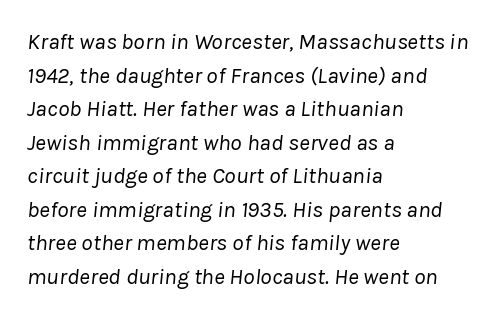
{"italic": "yes", "lean": "right", "slant_degrees": 8, "bold": "no", "underline": "no", "align": "left", "line_spacing": "normal", "line_spacing_ratio": 1.46, "letter_spacing": "normal", "letter_spacing_em": 0.0, "glyph_px": 23}
